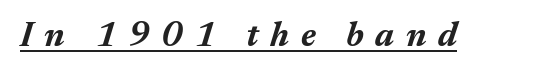
The image shows 35 px bold type, italic (leaning right); set unusually wide letter spacing (+0.33 em), underlined; medium stroke contrast and a medium x-height.
